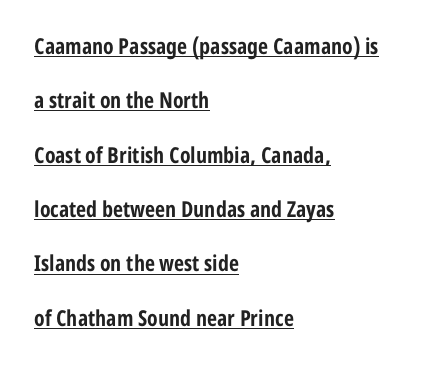
{"italic": "no", "bold": "yes", "underline": "yes", "align": "left", "line_spacing": "loose", "line_spacing_ratio": 2.47, "letter_spacing": "normal", "letter_spacing_em": 0.0, "glyph_px": 22}
